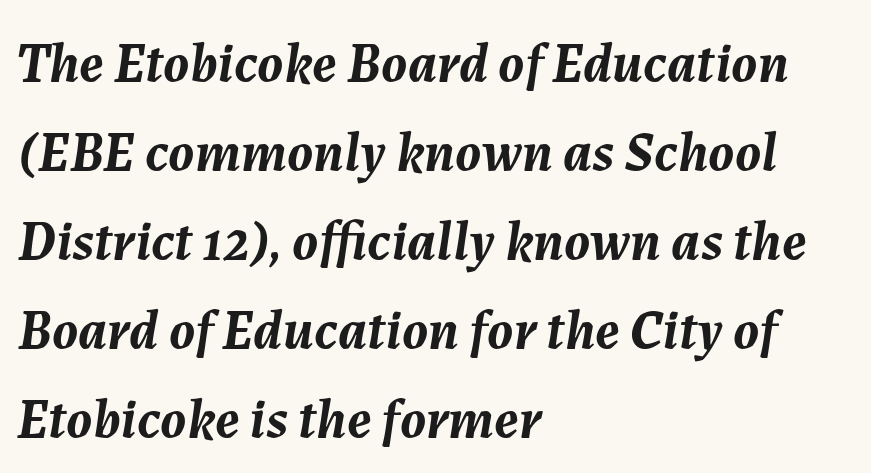
Q: Is the text bold? A: Yes.
Q: Is the text italic (slanted)? A: Yes, it leans right by about 7 degrees.
Q: Is the text underlined? A: No.
Q: How is the paragraph aligned? A: Left-aligned.
Q: Is the spacing between letters normal or unusually wide? A: Normal.
Q: Is the spacing between lines tight, normal or loose? A: Normal.
Q: Width (condensed, normal, or wide)? A: Normal.
Q: Stroke contrast? A: Medium.
Q: x-height? A: Medium.
Q: Monospaced? A: No.
